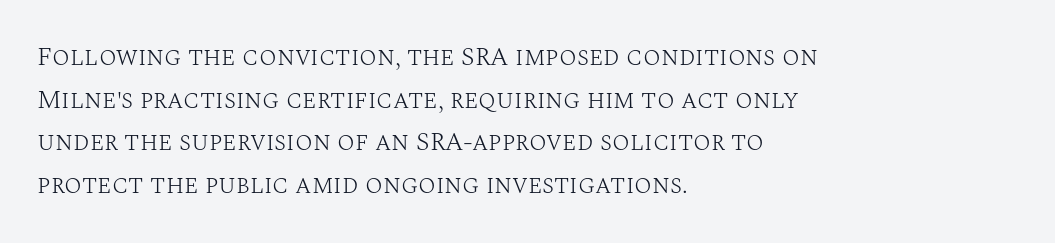
Does the copy run flush right? No — it runs flush left. A roman cut, with each character standing at attention. The horizontal fit of the characters is conventional and even. No extra ink here — the face is not bold. Descender tails drop into unmarked territory.
